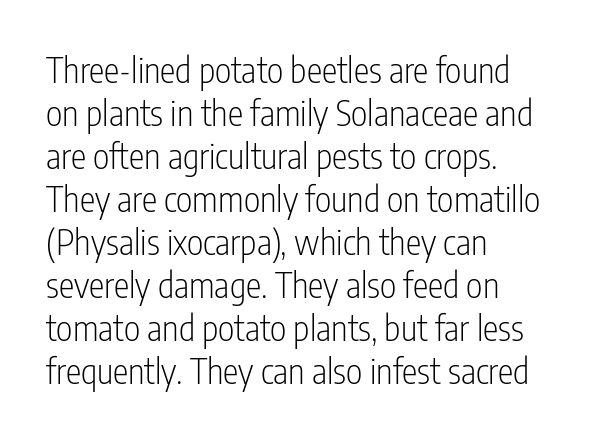
{"serif": "no", "italic": "no", "bold": "no", "weight": "light", "width": "condensed", "stroke_contrast": "low", "x_height": "medium", "monospaced": "no", "underline": "no", "align": "left", "line_spacing_ratio": 1.23, "letter_spacing": "normal", "letter_spacing_em": 0.0, "glyph_px": 35}
